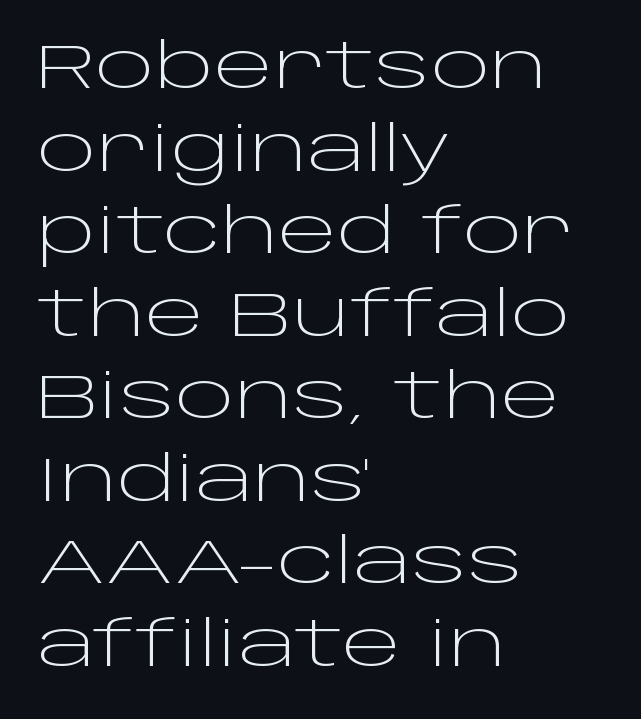
{"serif": "no", "italic": "no", "bold": "no", "weight": "light", "width": "wide", "stroke_contrast": "low", "x_height": "large", "monospaced": "no", "underline": "no", "align": "left", "line_spacing": "normal", "line_spacing_ratio": 1.31, "letter_spacing": "normal", "letter_spacing_em": 0.0, "glyph_px": 63}
